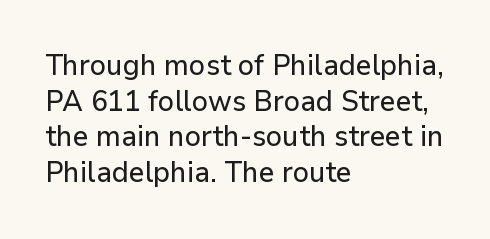
Q: Is the text italic (slanted)? A: No, it is upright.
Q: Is the typeface a serif or a sans-serif typeface? A: Sans-serif.
Q: Is the text underlined? A: No.
Q: How is the paragraph aligned? A: Left-aligned.
Q: Is the spacing between letters normal or unusually wide? A: Normal.
Q: Width (condensed, normal, or wide)? A: Normal.
Q: Stroke contrast? A: Low.
Q: x-height? A: Medium.
Q: Monospaced? A: No.
